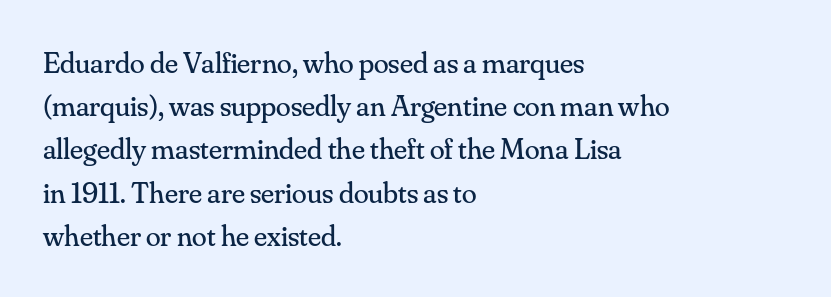
Q: Is the text bold? A: No.
Q: Is the text italic (slanted)? A: No, it is upright.
Q: Is the typeface a serif or a sans-serif typeface? A: Serif.
Q: Is the text underlined? A: No.
Q: How is the paragraph aligned? A: Left-aligned.
Q: Is the spacing between letters normal or unusually wide? A: Normal.
Q: Is the spacing between lines tight, normal or loose? A: Normal.
Q: Width (condensed, normal, or wide)? A: Normal.
Q: Stroke contrast? A: Medium.
Q: x-height? A: Small.
Q: Monospaced? A: No.
